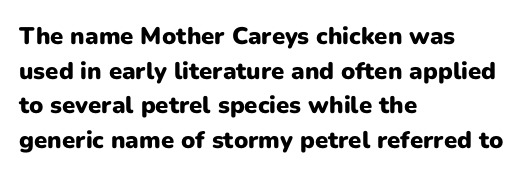
Q: Is the text bold? A: Yes.
Q: Is the text italic (slanted)? A: No, it is upright.
Q: Is the text underlined? A: No.
Q: How is the paragraph aligned? A: Left-aligned.
Q: Is the spacing between letters normal or unusually wide? A: Normal.
Q: Is the spacing between lines tight, normal or loose? A: Normal.
